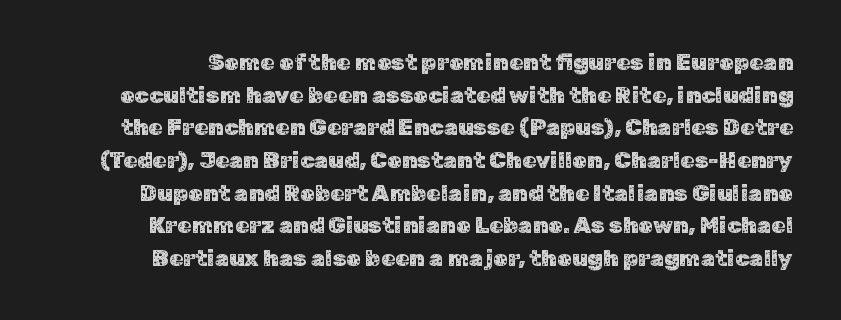
{"italic": "no", "underline": "no", "line_spacing": "normal", "line_spacing_ratio": 1.42, "letter_spacing": "normal", "letter_spacing_em": 0.0, "glyph_px": 23}
